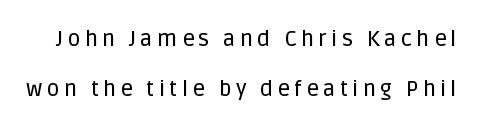
The image shows 22 px text type, upright; set loose line spacing (2.27x), not underlined.
